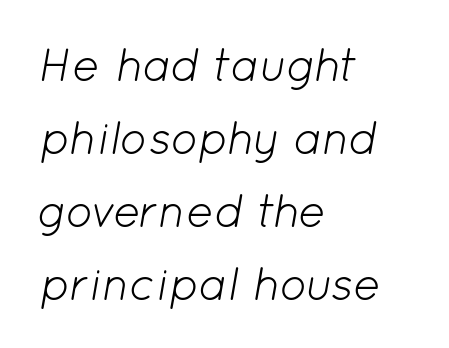
Q: Is the text bold? A: No.
Q: Is the text italic (slanted)? A: Yes, it leans right by about 12 degrees.
Q: Is the text underlined? A: No.
Q: How is the paragraph aligned? A: Left-aligned.
Q: Is the spacing between letters normal or unusually wide? A: Normal.
Q: Is the spacing between lines tight, normal or loose? A: Normal.
Q: Width (condensed, normal, or wide)? A: Normal.
Q: Stroke contrast? A: Low.
Q: x-height? A: Medium.
Q: Monospaced? A: No.
